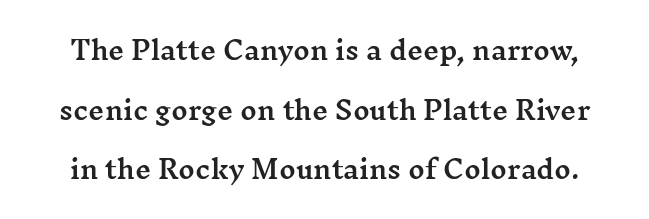
The image shows 25 px text type, upright; set centered, loose line spacing (2.39x), normal letter spacing, not underlined.
